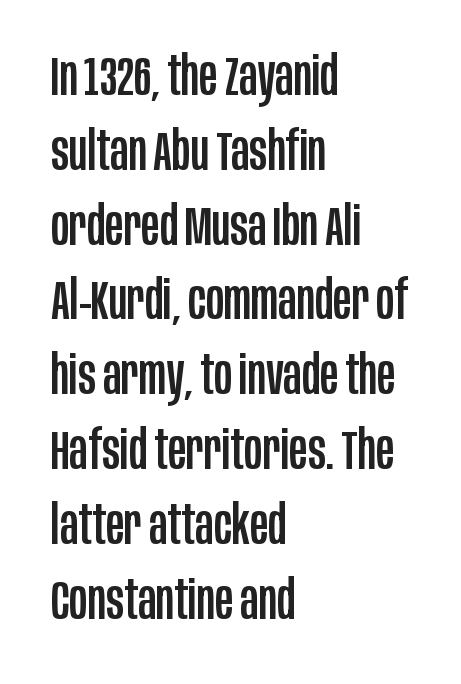
{"serif": "no", "italic": "no", "width": "condensed", "stroke_contrast": "low", "x_height": "large", "monospaced": "no", "underline": "no", "align": "left", "line_spacing": "normal", "line_spacing_ratio": 1.36, "letter_spacing": "normal", "letter_spacing_em": 0.0, "glyph_px": 55}
